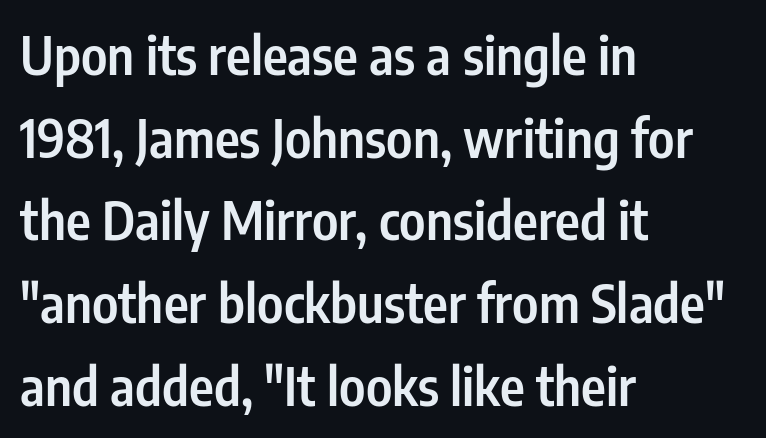
Q: Is the text bold? A: Semi-bold.
Q: Is the text italic (slanted)? A: No, it is upright.
Q: Is the typeface a serif or a sans-serif typeface? A: Sans-serif.
Q: Is the text underlined? A: No.
Q: How is the paragraph aligned? A: Left-aligned.
Q: Is the spacing between letters normal or unusually wide? A: Normal.
Q: Is the spacing between lines tight, normal or loose? A: Normal.
Q: Width (condensed, normal, or wide)? A: Condensed.
Q: Stroke contrast? A: Low.
Q: x-height? A: Medium.
Q: Monospaced? A: No.
